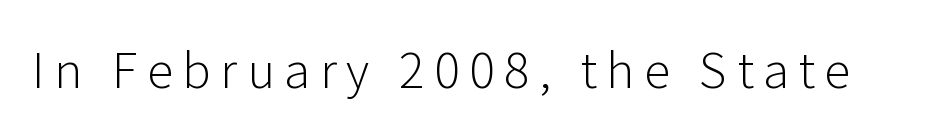
{"serif": "no", "italic": "no", "bold": "no", "weight": "light", "width": "normal", "stroke_contrast": "low", "x_height": "medium", "monospaced": "no", "underline": "no", "letter_spacing": "wide", "letter_spacing_em": 0.2, "glyph_px": 48}
